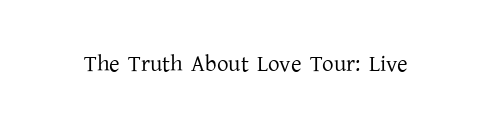
Q: Is the text bold? A: No.
Q: Is the text italic (slanted)? A: No, it is upright.
Q: Is the text underlined? A: No.
Q: Is the spacing between letters normal or unusually wide? A: Normal.
